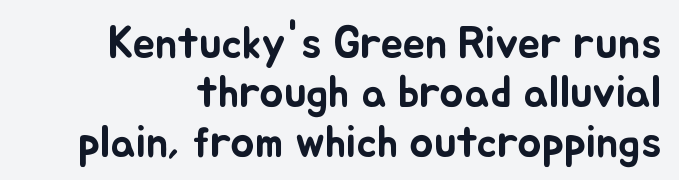
{"italic": "no", "width": "normal", "stroke_contrast": "low", "x_height": "small", "monospaced": "no", "underline": "no", "line_spacing": "tight", "line_spacing_ratio": 1.1, "letter_spacing": "normal", "letter_spacing_em": 0.0, "glyph_px": 45}
